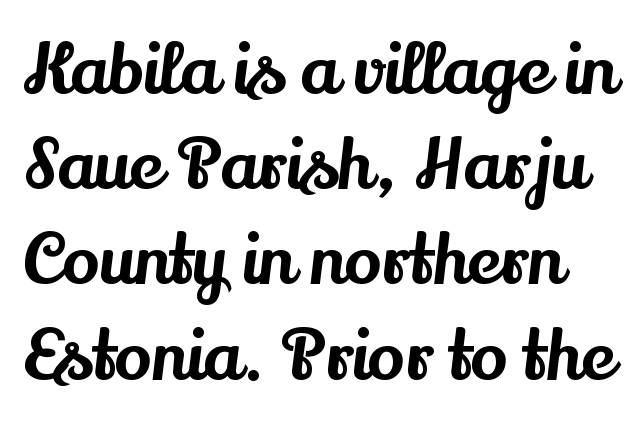
{"serif": "yes", "width": "normal", "stroke_contrast": "medium", "x_height": "small", "monospaced": "no", "underline": "no", "line_spacing": "normal", "line_spacing_ratio": 1.38, "letter_spacing": "normal", "letter_spacing_em": 0.0, "glyph_px": 69}
